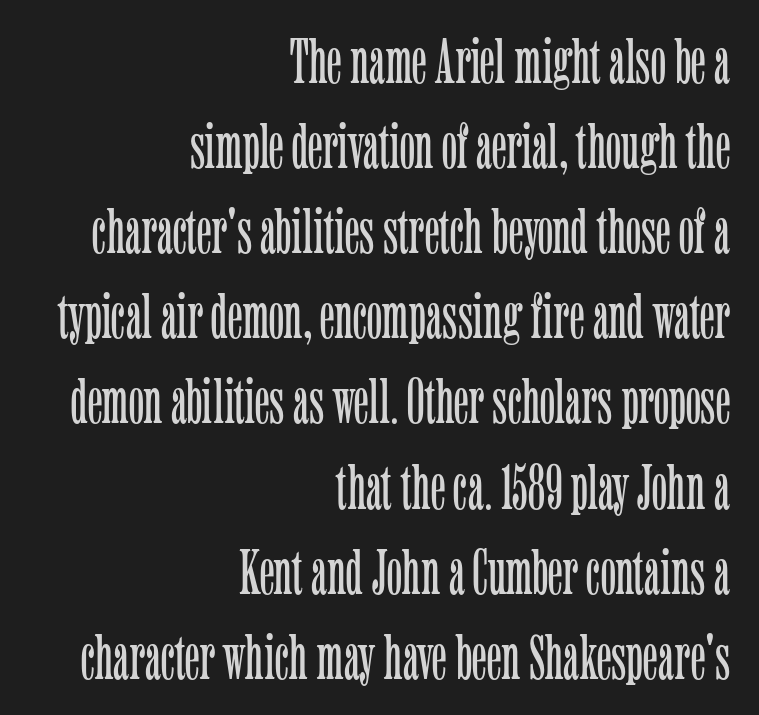
{"serif": "yes", "italic": "no", "bold": "no", "weight": "light", "width": "condensed", "stroke_contrast": "low", "x_height": "medium", "monospaced": "no", "underline": "no", "align": "right", "line_spacing": "normal", "line_spacing_ratio": 1.33, "letter_spacing": "normal", "letter_spacing_em": 0.0, "glyph_px": 64}
